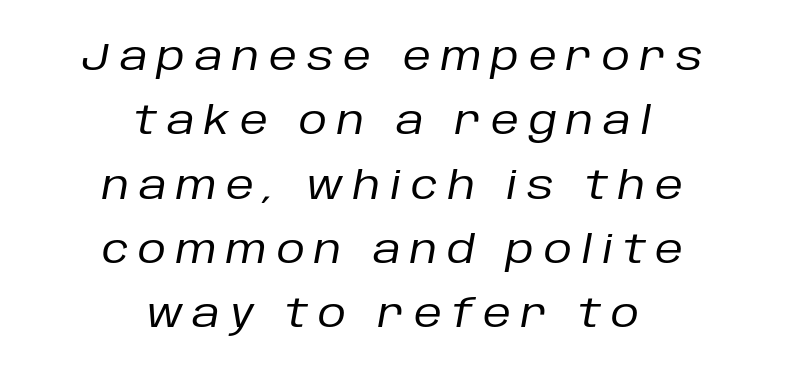
Q: Is the text bold? A: No.
Q: Is the text italic (slanted)? A: Yes, it leans right by about 10 degrees.
Q: Is the text underlined? A: No.
Q: How is the paragraph aligned? A: Centered.
Q: Is the spacing between letters normal or unusually wide? A: Unusually wide.
Q: Is the spacing between lines tight, normal or loose? A: Normal.
Q: Width (condensed, normal, or wide)? A: Normal.
Q: Stroke contrast? A: Low.
Q: x-height? A: Large.
Q: Monospaced? A: No.
